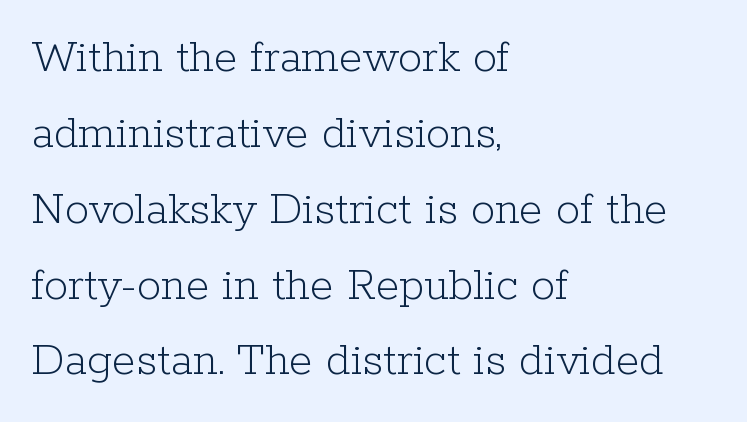
The letters stand straight up with perfectly vertical stems. Rule under the text: the space is simply empty. Does the type have serifs? Yes, each stem ends in a small foot. Is the block centered? No — it sits flush against the left margin. The line texture is even and compact thanks to regular tracking. Stroke thickness stays within the range of a standard reading face or lighter.
